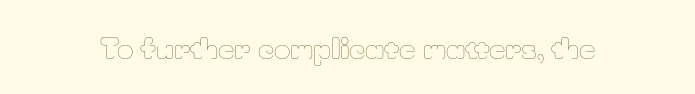
Q: Is the text bold? A: No.
Q: Is the text italic (slanted)? A: No, it is upright.
Q: Is the text underlined? A: No.
Q: Is the spacing between letters normal or unusually wide? A: Normal.
Q: Width (condensed, normal, or wide)? A: Normal.
Q: Stroke contrast? A: Low.
Q: x-height? A: Small.
Q: Monospaced? A: No.
